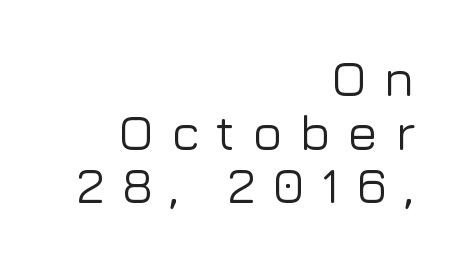
The image shows 51 px sans-serif type, upright; set right-aligned, tight line spacing (1.05x), unusually wide letter spacing (+0.32 em), not underlined; low stroke contrast and a medium x-height.
